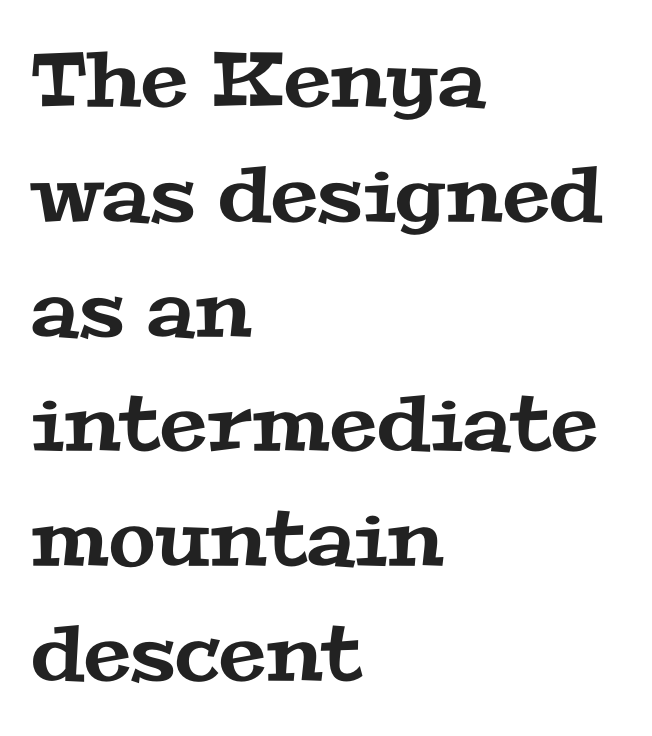
{"serif": "yes", "width": "wide", "stroke_contrast": "medium", "x_height": "medium", "monospaced": "no", "underline": "no", "align": "left", "line_spacing": "normal", "line_spacing_ratio": 1.51, "letter_spacing": "normal", "letter_spacing_em": 0.0, "glyph_px": 76}
